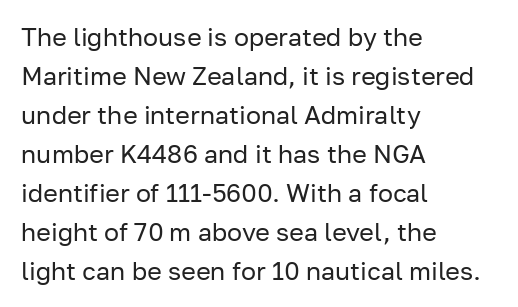
The image shows 25 px text type, upright; set left-aligned, normal line spacing (1.56x), normal letter spacing, not underlined.
